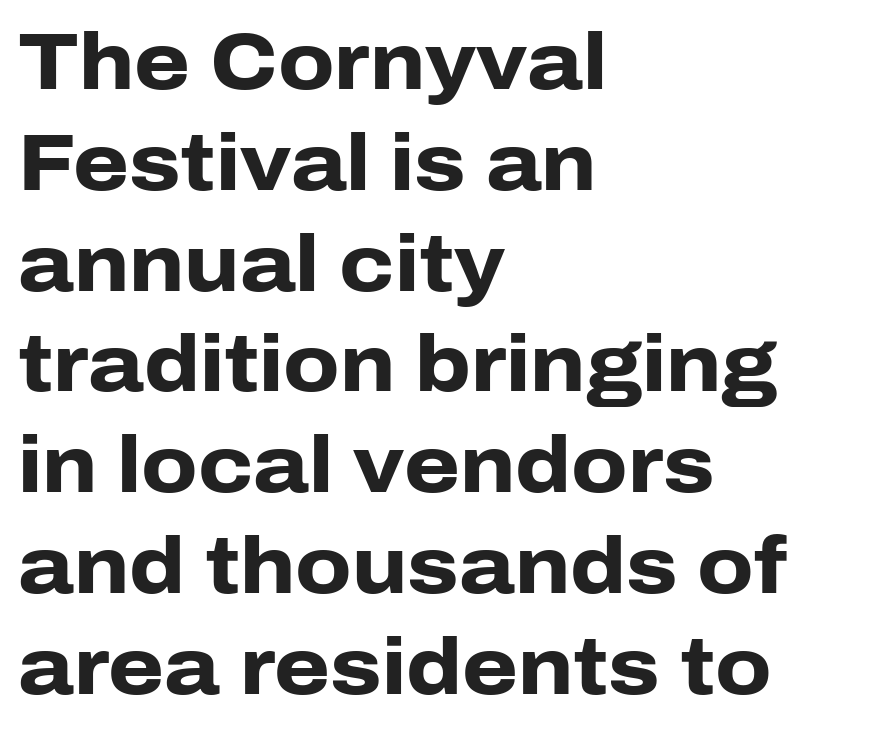
{"serif": "no", "italic": "no", "bold": "yes", "weight": "heavy", "width": "normal", "stroke_contrast": "low", "x_height": "medium", "monospaced": "no", "underline": "no", "align": "left", "line_spacing": "normal", "line_spacing_ratio": 1.26, "letter_spacing": "normal", "letter_spacing_em": 0.0, "glyph_px": 80}
